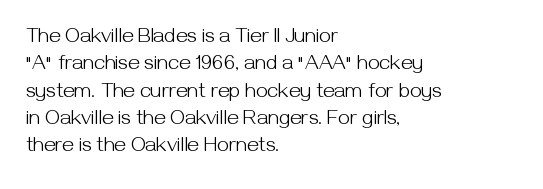
Reading down the block, your eye returns to a fixed left position each line. The weight tops out at a normal text grade. Interline gaps are of average width in this sample. The letters sit at their default tracking, neither squeezed nor spread.
